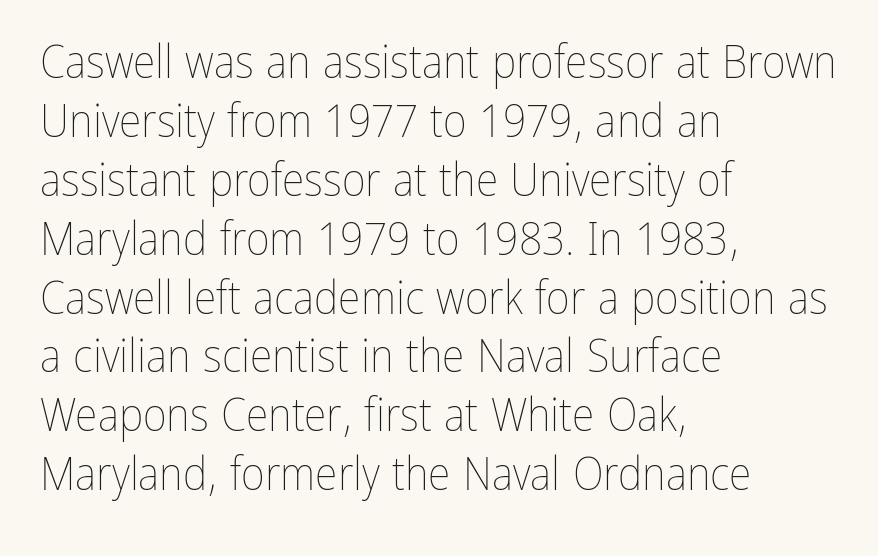
Q: Is the text bold? A: No.
Q: Is the text italic (slanted)? A: No, it is upright.
Q: Is the text underlined? A: No.
Q: How is the paragraph aligned? A: Left-aligned.
Q: Is the spacing between letters normal or unusually wide? A: Normal.
Q: Is the spacing between lines tight, normal or loose? A: Normal.
Q: Width (condensed, normal, or wide)? A: Condensed.
Q: Stroke contrast? A: Low.
Q: x-height? A: Medium.
Q: Monospaced? A: No.
